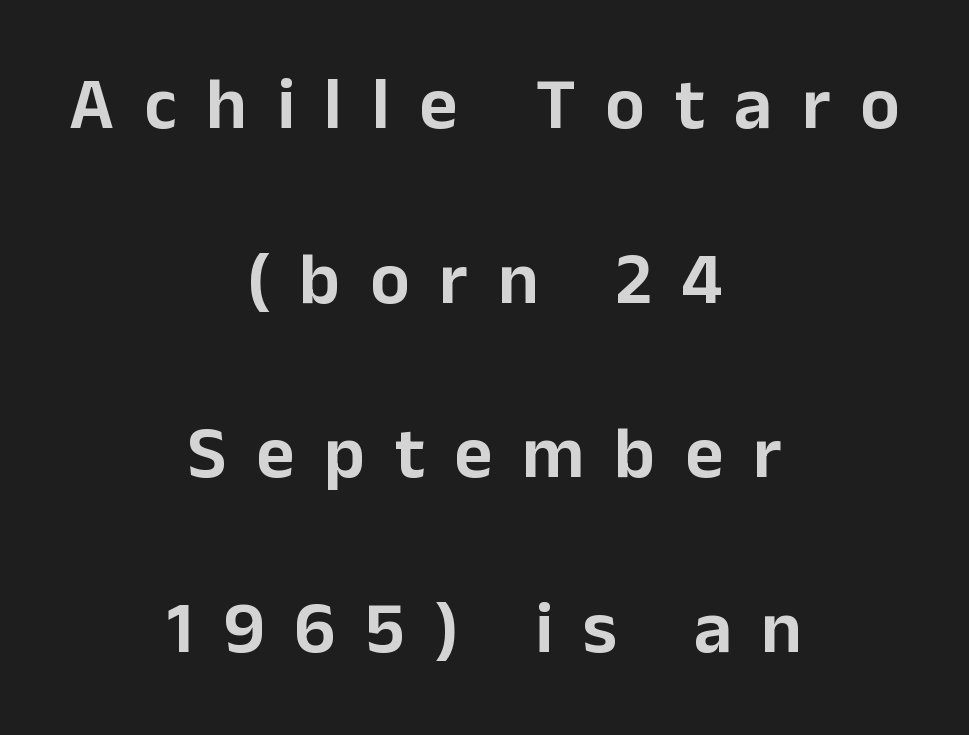
Q: Is the text italic (slanted)? A: No, it is upright.
Q: Is the typeface a serif or a sans-serif typeface? A: Sans-serif.
Q: Is the text underlined? A: No.
Q: How is the paragraph aligned? A: Centered.
Q: Is the spacing between letters normal or unusually wide? A: Unusually wide.
Q: Is the spacing between lines tight, normal or loose? A: Loose.
Q: Width (condensed, normal, or wide)? A: Normal.
Q: Stroke contrast? A: Low.
Q: x-height? A: Medium.
Q: Monospaced? A: No.
